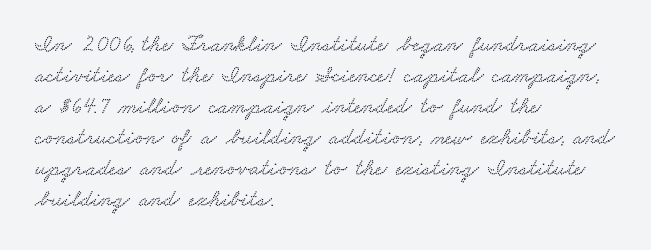
{"underline": "no", "align": "left", "line_spacing": "normal", "line_spacing_ratio": 1.35, "letter_spacing": "normal", "letter_spacing_em": 0.0, "glyph_px": 23}
